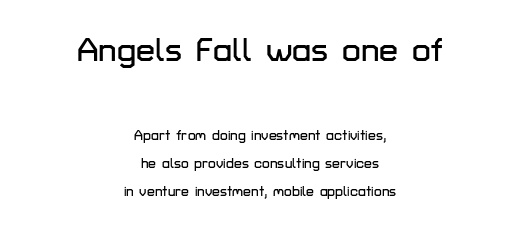
{"serif": "no", "italic": "no", "width": "normal", "stroke_contrast": "low", "x_height": "medium", "monospaced": "no", "underline": "no", "align": "center", "line_spacing": "loose", "line_spacing_ratio": 2.01, "letter_spacing": "normal", "letter_spacing_em": 0.0, "larger_block": "first", "size_ratio": 2.43, "glyph_px": 34}
